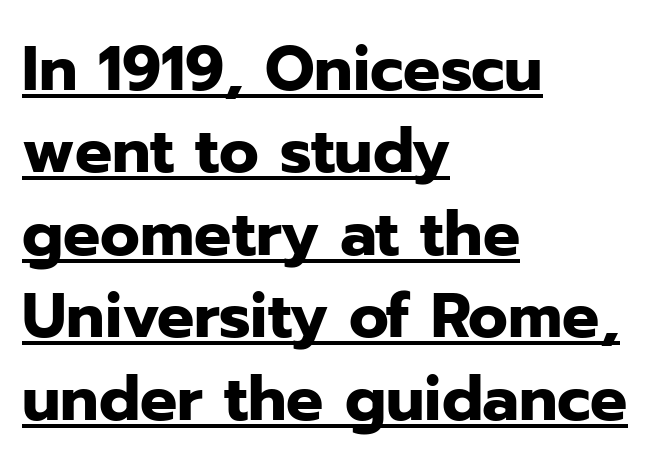
Q: Is the text bold? A: Yes.
Q: Is the text italic (slanted)? A: No, it is upright.
Q: Is the typeface a serif or a sans-serif typeface? A: Sans-serif.
Q: Is the text underlined? A: Yes.
Q: How is the paragraph aligned? A: Left-aligned.
Q: Is the spacing between letters normal or unusually wide? A: Normal.
Q: Is the spacing between lines tight, normal or loose? A: Normal.
Q: Width (condensed, normal, or wide)? A: Normal.
Q: Stroke contrast? A: Low.
Q: x-height? A: Medium.
Q: Monospaced? A: No.
